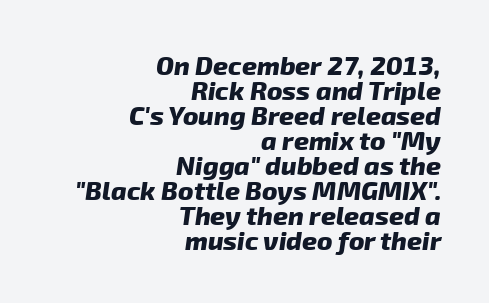
{"bold": "yes", "underline": "no", "align": "right", "line_spacing": "tight", "line_spacing_ratio": 0.96, "letter_spacing": "normal", "letter_spacing_em": 0.0, "glyph_px": 26}
